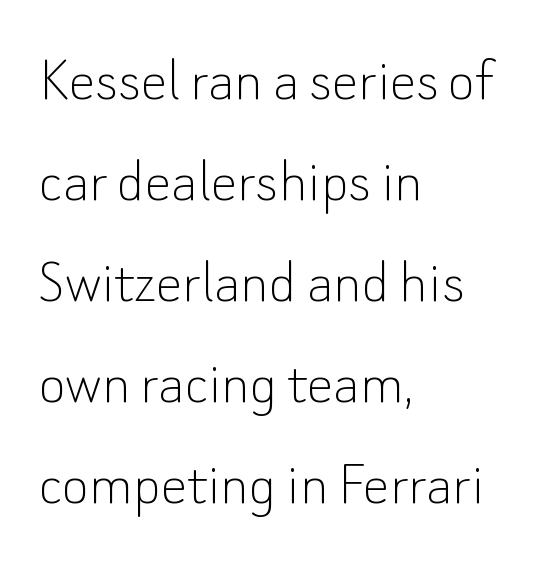
The image shows 66 px thin sans-serif type, upright; set left-aligned, normal line spacing (1.53x), normal letter spacing, not underlined; low stroke contrast and a small x-height.
